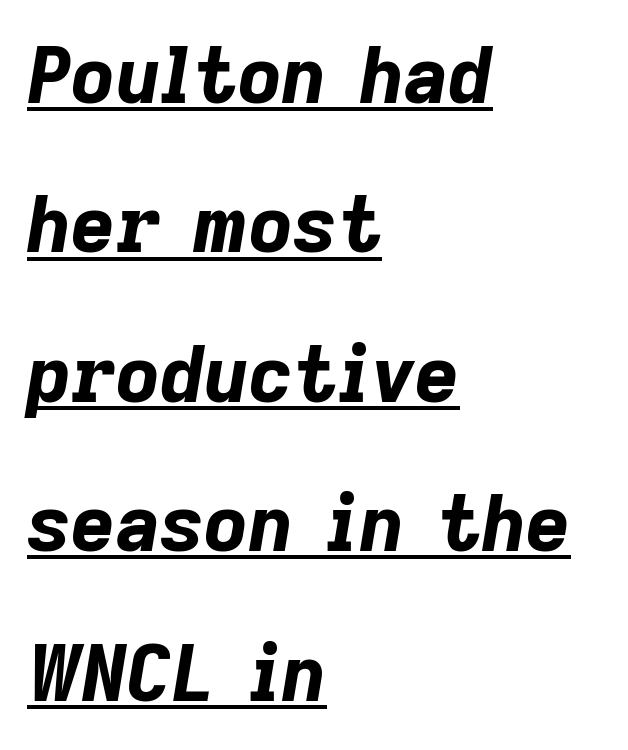
The image shows 77 px bold type, italic (leaning right); set left-aligned, loose line spacing (1.94x), normal letter spacing, underlined; low stroke contrast and a medium x-height.
